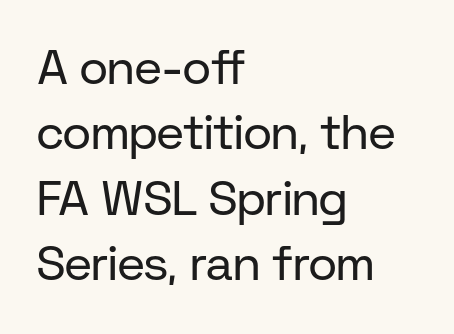
The rows are spaced the way most documents space them. The words here are not underlined. Does the type have serifs? No, each stem ends abruptly. The letters advance in unequal steps, a hallmark of proportional type. No extra ink here — the face is not bold.
